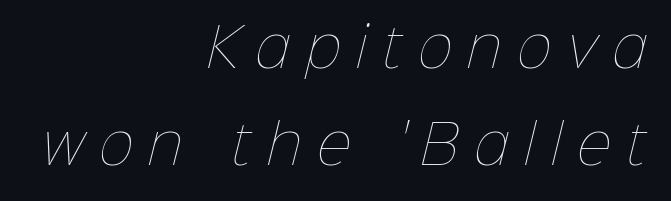
If you drew a ruler down the right edge, every line would touch it. This sample has the flowing, uneven cadence of proportional lettering. Caption: expanded tracking, letters set apart. Descenders are the only things crossing below the line. Stroke mass is kept to a normal reading level or below.
